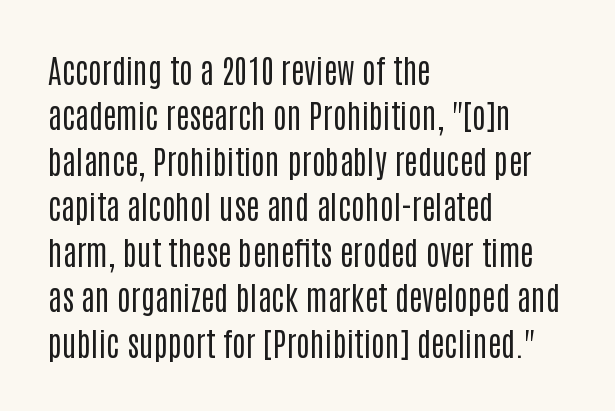
Q: Is the text bold? A: No.
Q: Is the text italic (slanted)? A: No, it is upright.
Q: Is the typeface a serif or a sans-serif typeface? A: Sans-serif.
Q: Is the text underlined? A: No.
Q: How is the paragraph aligned? A: Left-aligned.
Q: Is the spacing between letters normal or unusually wide? A: Normal.
Q: Is the spacing between lines tight, normal or loose? A: Normal.
Q: Width (condensed, normal, or wide)? A: Condensed.
Q: Stroke contrast? A: Low.
Q: x-height? A: Large.
Q: Monospaced? A: No.
